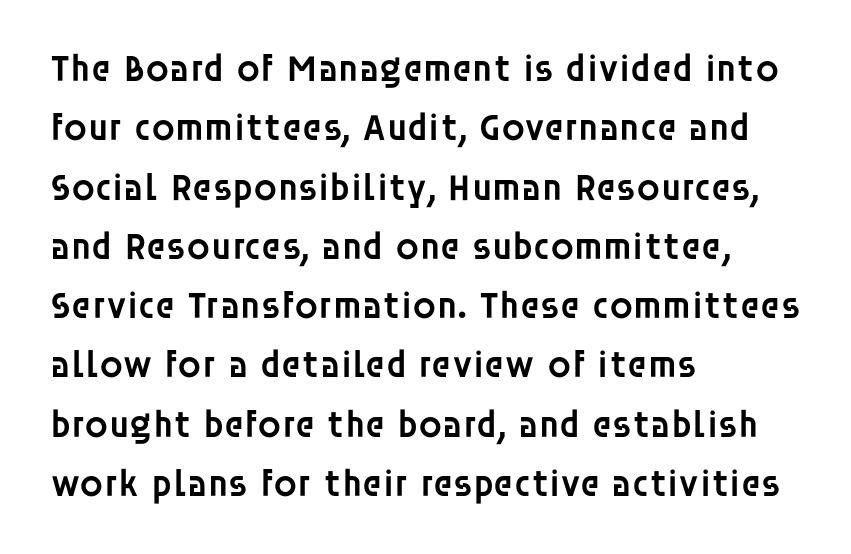
Q: Is the text bold? A: Semi-bold.
Q: Is the text italic (slanted)? A: No, it is upright.
Q: Is the typeface a serif or a sans-serif typeface? A: Sans-serif.
Q: Is the text underlined? A: No.
Q: How is the paragraph aligned? A: Left-aligned.
Q: Is the spacing between letters normal or unusually wide? A: Normal.
Q: Is the spacing between lines tight, normal or loose? A: Normal.
Q: Width (condensed, normal, or wide)? A: Normal.
Q: Stroke contrast? A: Low.
Q: x-height? A: Large.
Q: Monospaced? A: No.
